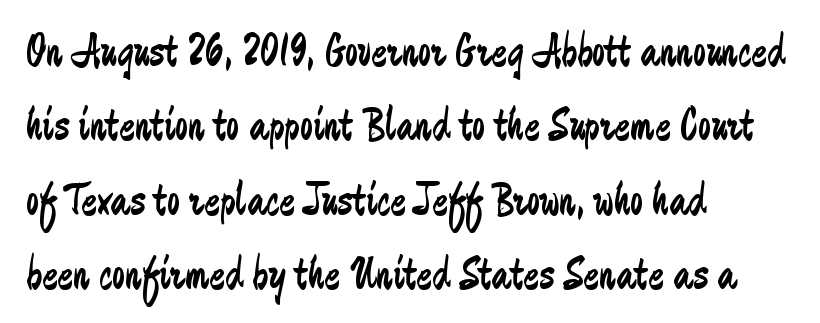
{"serif": "no", "bold": "no", "weight": "regular", "width": "condensed", "stroke_contrast": "low", "x_height": "medium", "monospaced": "no", "underline": "no", "align": "left", "line_spacing": "normal", "line_spacing_ratio": 1.58, "letter_spacing": "normal", "letter_spacing_em": 0.0, "glyph_px": 47}
